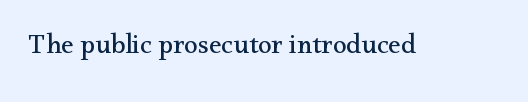
The image shows 28 px regular-weight serif type, upright; set normal letter spacing, not underlined; medium stroke contrast and a small x-height.
